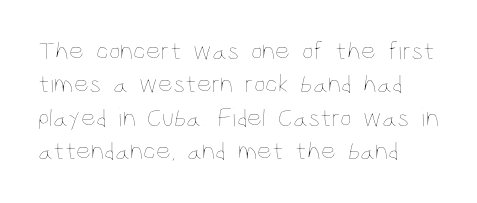
The image shows 26 px text type, upright; set left-aligned, normal line spacing (1.28x), normal letter spacing, not underlined.
